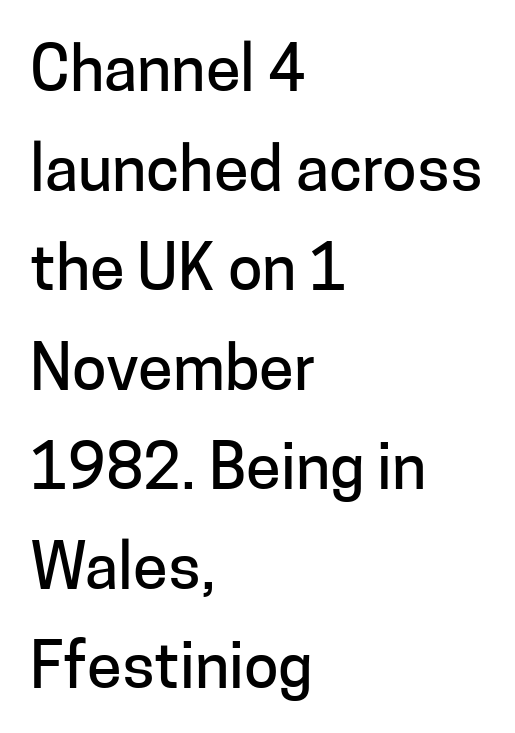
The image shows 63 px sans-serif type, upright; set left-aligned, normal line spacing (1.58x), normal letter spacing, not underlined; low stroke contrast and a medium x-height.
